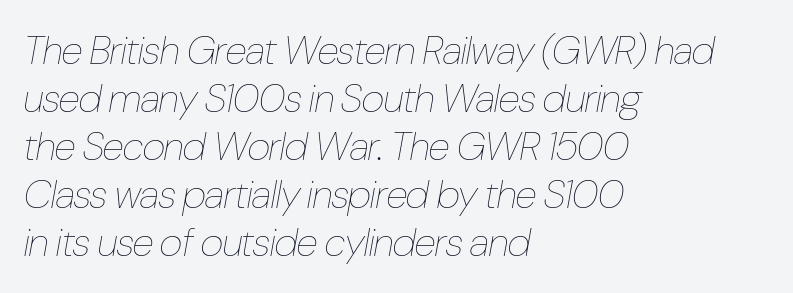
Q: Is the text bold? A: No.
Q: Is the text italic (slanted)? A: Yes, it leans right by about 10 degrees.
Q: Is the text underlined? A: No.
Q: How is the paragraph aligned? A: Left-aligned.
Q: Is the spacing between letters normal or unusually wide? A: Normal.
Q: Width (condensed, normal, or wide)? A: Condensed.
Q: Stroke contrast? A: Low.
Q: x-height? A: Medium.
Q: Monospaced? A: No.
